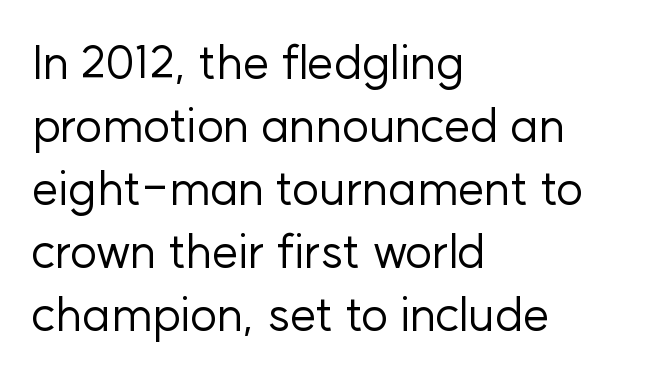
Q: Is the text bold? A: No.
Q: Is the text italic (slanted)? A: No, it is upright.
Q: Is the typeface a serif or a sans-serif typeface? A: Sans-serif.
Q: Is the text underlined? A: No.
Q: How is the paragraph aligned? A: Left-aligned.
Q: Is the spacing between letters normal or unusually wide? A: Normal.
Q: Is the spacing between lines tight, normal or loose? A: Normal.
Q: Width (condensed, normal, or wide)? A: Normal.
Q: Stroke contrast? A: Low.
Q: x-height? A: Medium.
Q: Monospaced? A: No.
